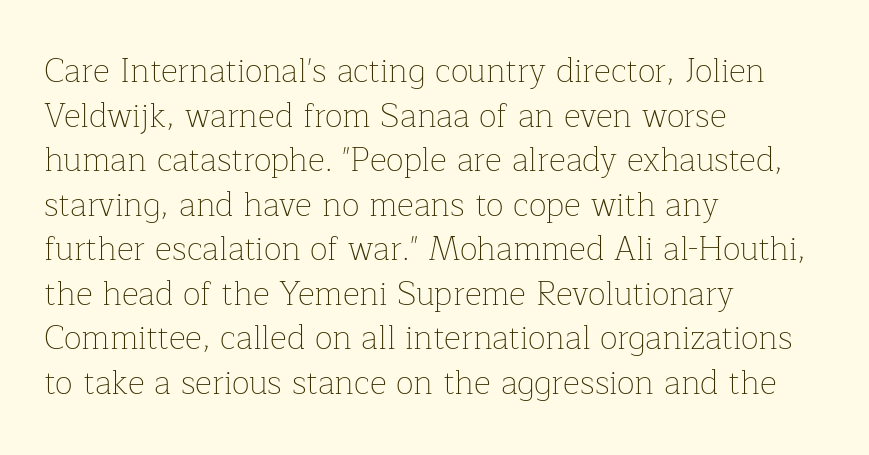
{"serif": "yes", "italic": "no", "bold": "no", "weight": "thin", "width": "normal", "stroke_contrast": "low", "x_height": "medium", "monospaced": "no", "underline": "no", "align": "left", "line_spacing": "normal", "line_spacing_ratio": 1.35, "letter_spacing": "normal", "letter_spacing_em": 0.0, "glyph_px": 33}
